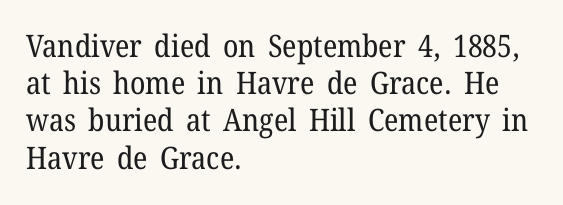
The lettering stays uniformly vertical, giving the passage a roman look. The letters carry serifs — small finishing strokes at the ends of their stems. The line texture is even and compact thanks to regular tracking. One-word summary of the alignment: left.
